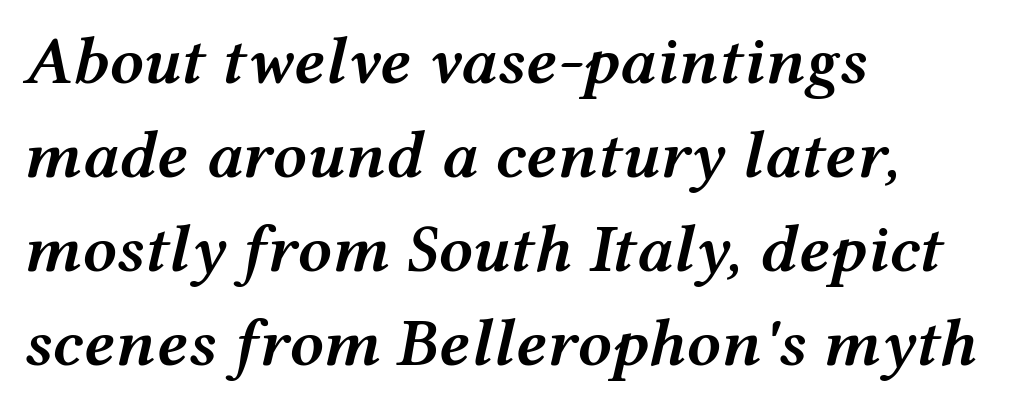
The image shows 68 px semibold, wide type, italic (leaning right); set left-aligned, normal line spacing (1.38x), normal letter spacing, not underlined; medium stroke contrast and a medium x-height.
